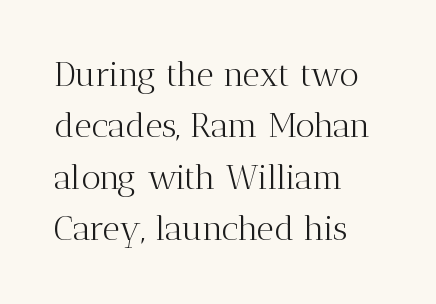
{"serif": "yes", "italic": "no", "bold": "no", "weight": "light", "width": "normal", "stroke_contrast": "medium", "x_height": "medium", "monospaced": "no", "underline": "no", "align": "left", "line_spacing": "normal", "line_spacing_ratio": 1.51, "letter_spacing": "normal", "letter_spacing_em": 0.0, "glyph_px": 34}
